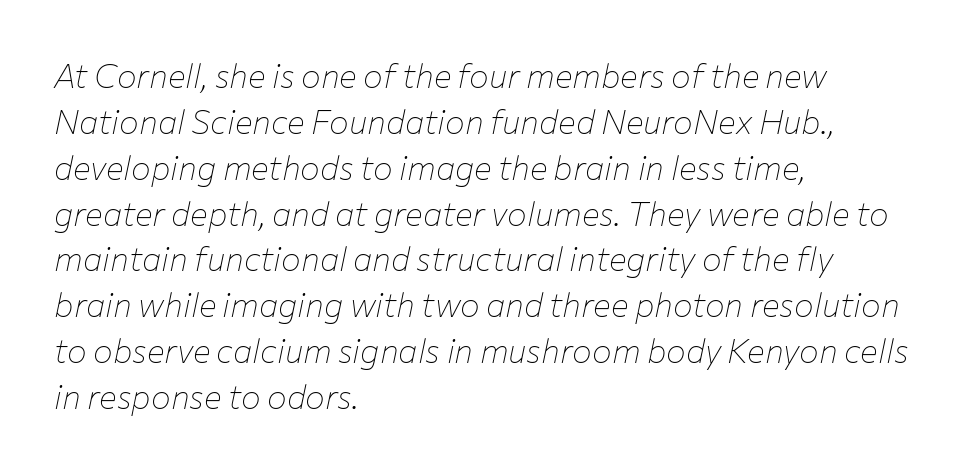
Q: Is the text bold? A: No.
Q: Is the text italic (slanted)? A: Yes, it leans right by about 12 degrees.
Q: Is the text underlined? A: No.
Q: How is the paragraph aligned? A: Left-aligned.
Q: Is the spacing between letters normal or unusually wide? A: Normal.
Q: Is the spacing between lines tight, normal or loose? A: Normal.
Q: Width (condensed, normal, or wide)? A: Normal.
Q: Stroke contrast? A: Low.
Q: x-height? A: Medium.
Q: Monospaced? A: No.
